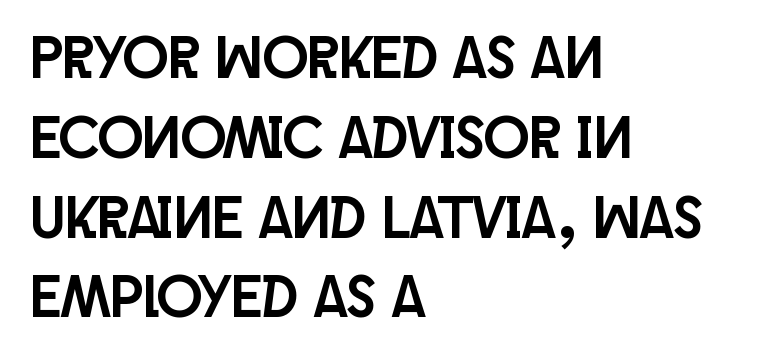
The image shows 60 px condensed sans-serif type, upright; set left-aligned, normal line spacing (1.33x), normal letter spacing, not underlined; low stroke contrast and a large x-height.
